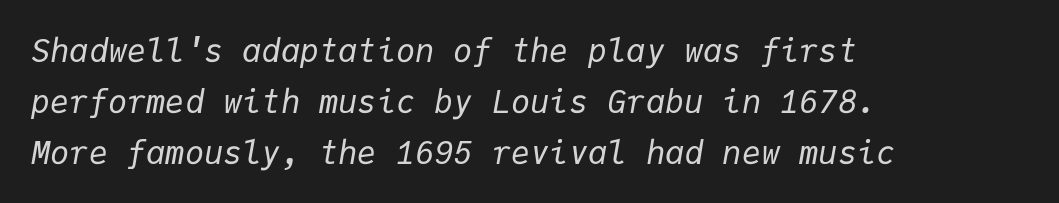
The image shows 32 px regular-weight type, italic (leaning right), monospaced; set left-aligned, normal line spacing (1.59x), normal letter spacing, not underlined; low stroke contrast and a medium x-height.
